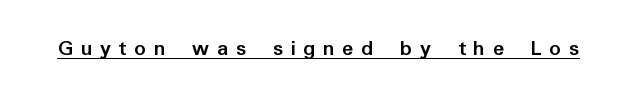
Q: Is the text bold? A: Yes.
Q: Is the text italic (slanted)? A: No, it is upright.
Q: Is the text underlined? A: Yes.
Q: Is the spacing between letters normal or unusually wide? A: Unusually wide.
